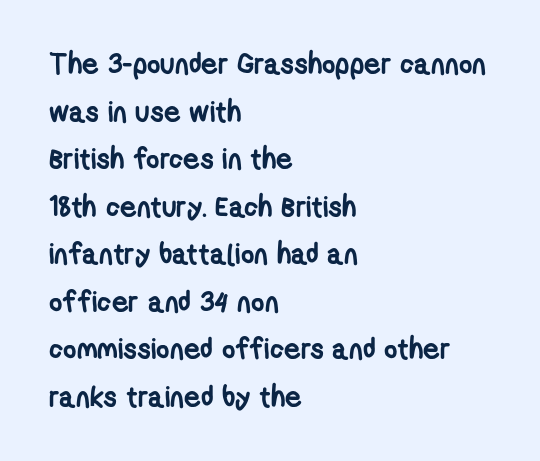
The image shows 29 px semibold, condensed sans-serif type; set left-aligned, normal line spacing (1.64x), normal letter spacing, not underlined; low stroke contrast and a medium x-height.
